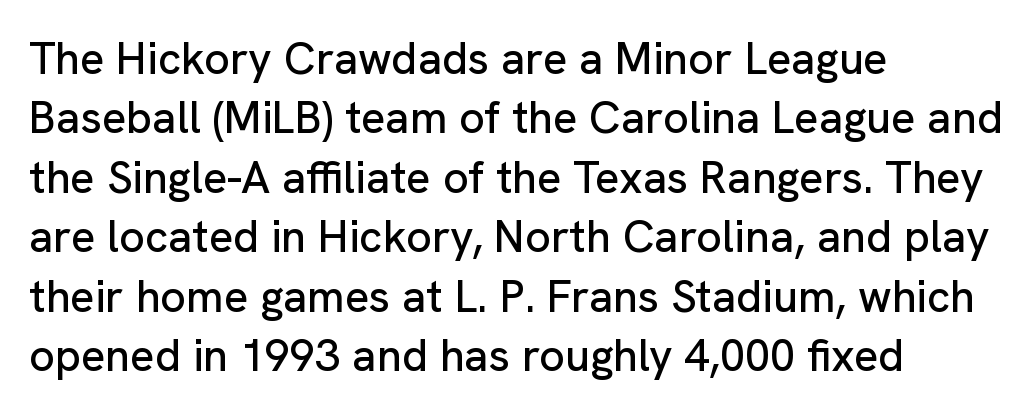
The font family rendered here belongs to the sans-serif group. The rows are spaced the way most documents space them. This sample has the flowing, uneven cadence of proportional lettering. Posture: straight, roman, zero tilt.
